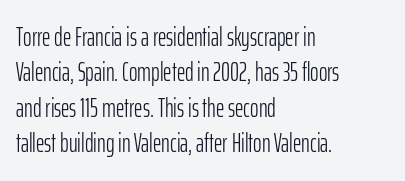
Q: Is the text bold? A: No.
Q: Is the text italic (slanted)? A: No, it is upright.
Q: Is the text underlined? A: No.
Q: How is the paragraph aligned? A: Left-aligned.
Q: Is the spacing between letters normal or unusually wide? A: Normal.
Q: Is the spacing between lines tight, normal or loose? A: Normal.
